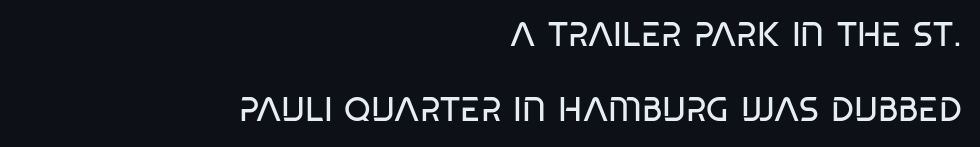
{"serif": "no", "bold": "no", "weight": "regular", "width": "condensed", "stroke_contrast": "low", "x_height": "large", "monospaced": "no", "underline": "no", "align": "right", "line_spacing": "loose", "line_spacing_ratio": 2.21, "letter_spacing": "normal", "letter_spacing_em": 0.0, "glyph_px": 34}
